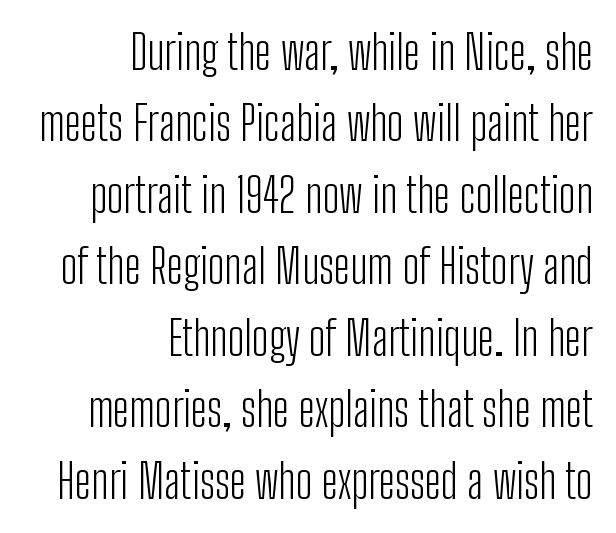
The gap between lines stays unmarked. These lines sit exactly where default settings would place them. Stem width sits at or under what a default text font uses. Proportional: the letters do not fall into vertical columns. What stands out about the letter spacing? Nothing — it is the standard amount.
